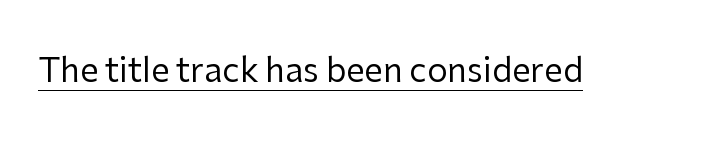
{"serif": "no", "italic": "no", "bold": "no", "weight": "regular", "width": "normal", "stroke_contrast": "low", "x_height": "medium", "monospaced": "no", "underline": "yes", "letter_spacing": "normal", "letter_spacing_em": 0.0, "glyph_px": 33}
